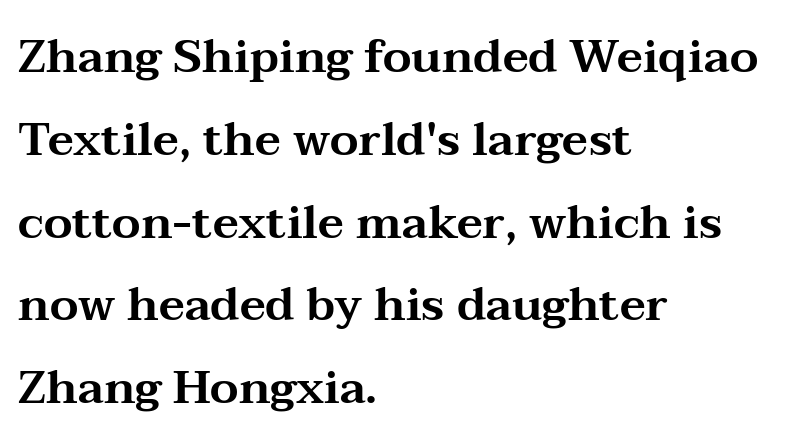
Q: Is the text italic (slanted)? A: No, it is upright.
Q: Is the typeface a serif or a sans-serif typeface? A: Serif.
Q: Is the text underlined? A: No.
Q: How is the paragraph aligned? A: Left-aligned.
Q: Is the spacing between letters normal or unusually wide? A: Normal.
Q: Width (condensed, normal, or wide)? A: Wide.
Q: Stroke contrast? A: Medium.
Q: x-height? A: Medium.
Q: Monospaced? A: No.
